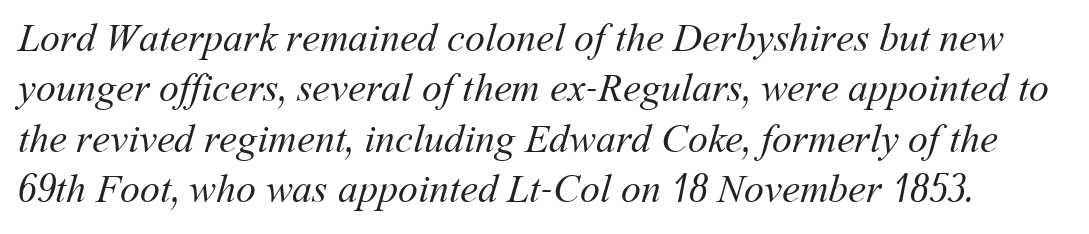
Q: Is the text bold? A: No.
Q: Is the text underlined? A: No.
Q: Is the spacing between letters normal or unusually wide? A: Normal.
Q: Is the spacing between lines tight, normal or loose? A: Normal.
Q: Width (condensed, normal, or wide)? A: Normal.
Q: Stroke contrast? A: Medium.
Q: x-height? A: Medium.
Q: Monospaced? A: No.
